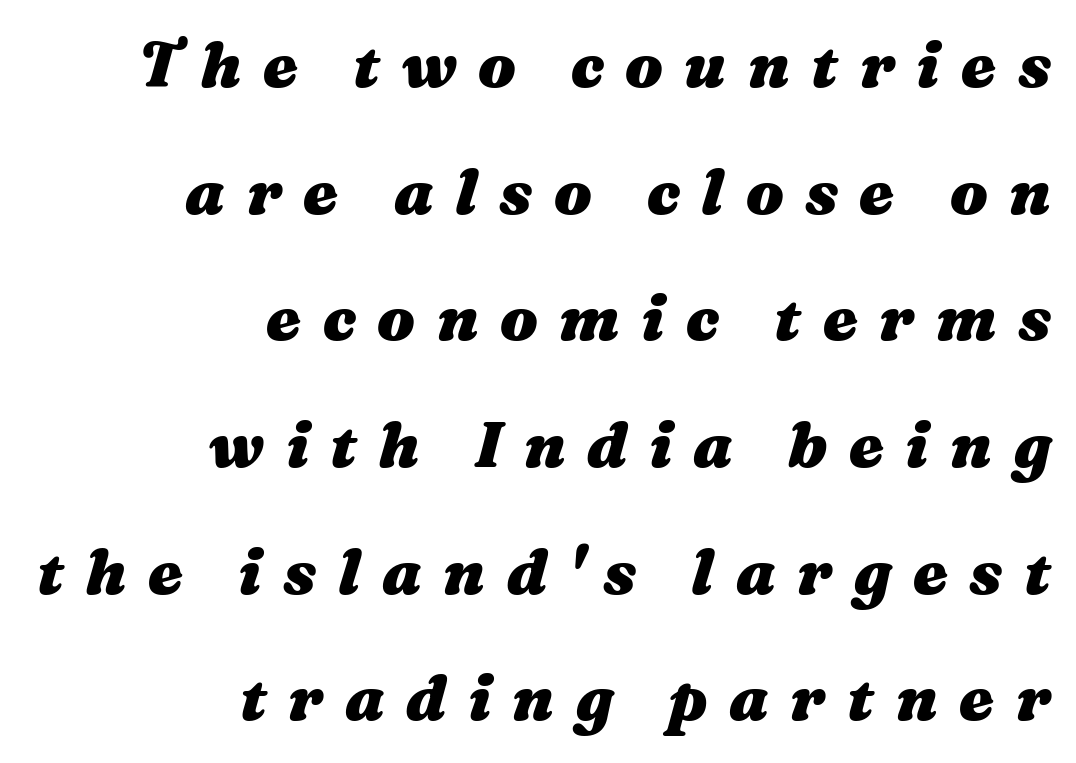
Q: Is the text bold? A: Yes.
Q: Is the text italic (slanted)? A: Yes, it leans right by about 16 degrees.
Q: Is the text underlined? A: No.
Q: How is the paragraph aligned? A: Right-aligned.
Q: Is the spacing between letters normal or unusually wide? A: Unusually wide.
Q: Is the spacing between lines tight, normal or loose? A: Loose.
Q: Width (condensed, normal, or wide)? A: Wide.
Q: Stroke contrast? A: Medium.
Q: x-height? A: Medium.
Q: Monospaced? A: No.
